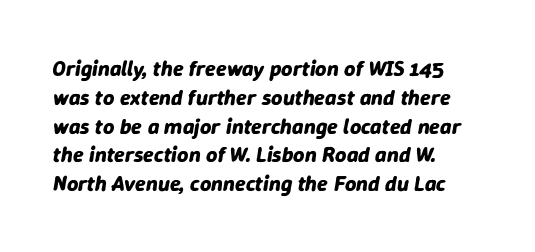
The text block is weighted toward the left margin, trailing off unevenly rightward. Honestly, the row spacing looks completely unremarkable. Glyph-to-glyph distance matches everyday printed text. This rendering features lettering with no underline. Notice how thick the strokes are: this is what a full bold looks like. When letters slant like this, we call the style italic.
